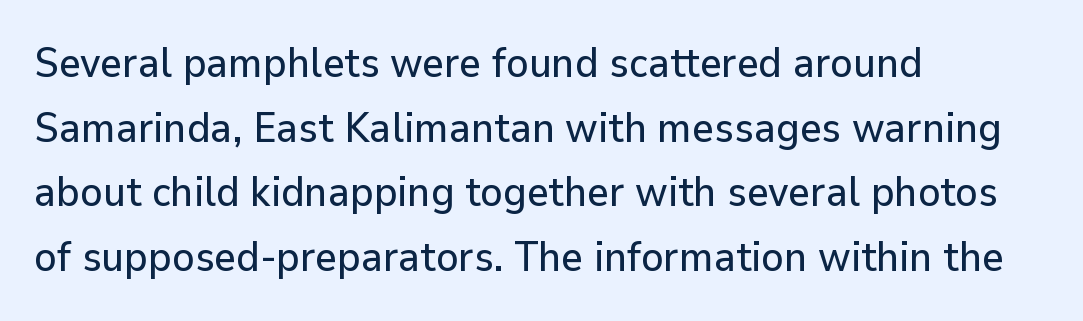
The image shows 42 px sans-serif type, upright; set left-aligned, normal line spacing (1.54x), normal letter spacing, not underlined; low stroke contrast and a medium x-height.
